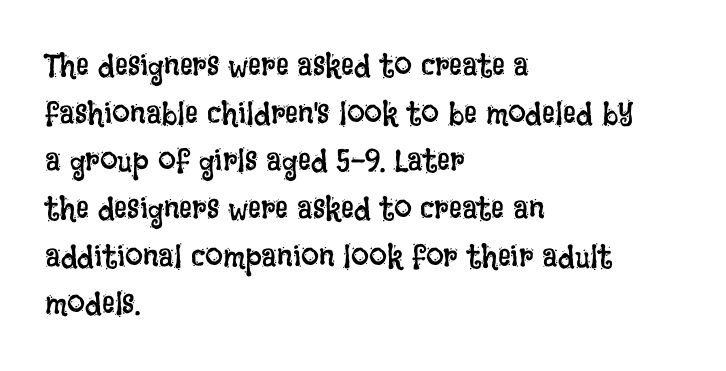
{"italic": "no", "bold": "no", "weight": "regular", "width": "condensed", "stroke_contrast": "low", "x_height": "large", "monospaced": "no", "underline": "no", "align": "left", "line_spacing": "normal", "line_spacing_ratio": 1.49, "letter_spacing": "normal", "letter_spacing_em": 0.0, "glyph_px": 32}
